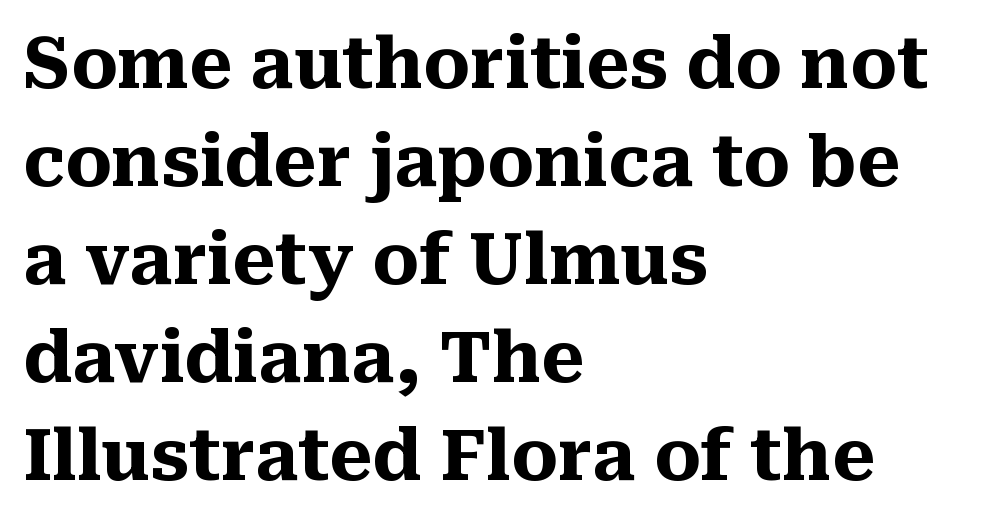
Q: Is the text bold? A: Yes.
Q: Is the text italic (slanted)? A: No, it is upright.
Q: Is the typeface a serif or a sans-serif typeface? A: Serif.
Q: Is the text underlined? A: No.
Q: How is the paragraph aligned? A: Left-aligned.
Q: Is the spacing between letters normal or unusually wide? A: Normal.
Q: Is the spacing between lines tight, normal or loose? A: Normal.
Q: Width (condensed, normal, or wide)? A: Normal.
Q: Stroke contrast? A: Medium.
Q: x-height? A: Medium.
Q: Monospaced? A: No.
